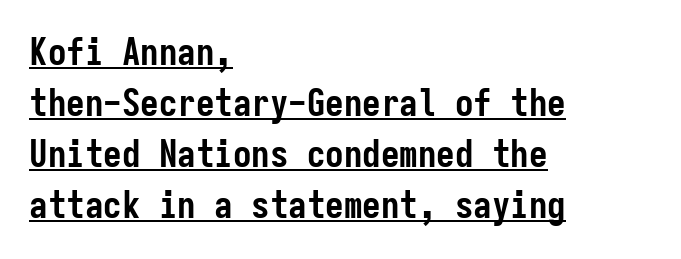
{"serif": "no", "italic": "no", "bold": "yes", "weight": "semibold", "width": "condensed", "stroke_contrast": "low", "x_height": "medium", "monospaced": "yes", "underline": "yes", "align": "left", "line_spacing": "normal", "line_spacing_ratio": 1.38, "letter_spacing": "normal", "letter_spacing_em": 0.0, "glyph_px": 37}
